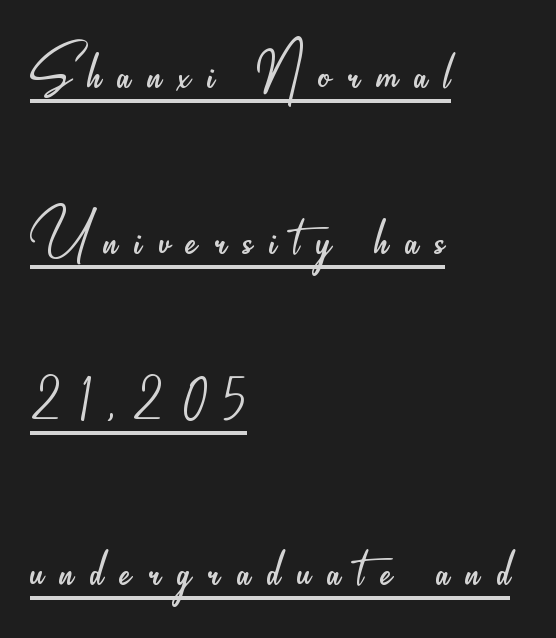
The image shows 80 px light, condensed sans-serif type; set left-aligned, loose line spacing (2.07x), unusually wide letter spacing (+0.21 em), underlined; low stroke contrast and a small x-height.
